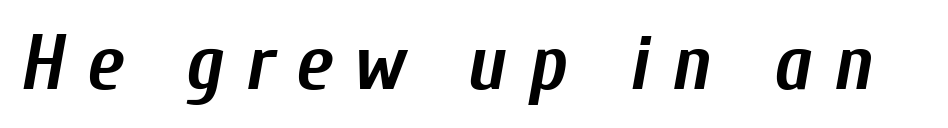
The image shows 79 px semibold, condensed type, italic (leaning right); set unusually wide letter spacing (+0.27 em), not underlined; low stroke contrast and a medium x-height.
